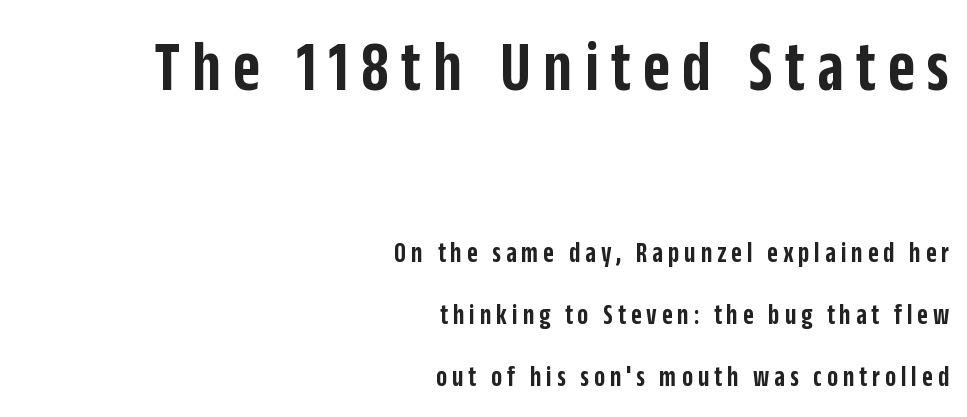
{"serif": "no", "italic": "no", "bold": "semi", "weight": "semibold", "width": "condensed", "stroke_contrast": "low", "x_height": "large", "monospaced": "no", "underline": "no", "align": "right", "line_spacing": "loose", "line_spacing_ratio": 2.14, "larger_block": "first", "size_ratio": 2.52, "glyph_px": 73}
